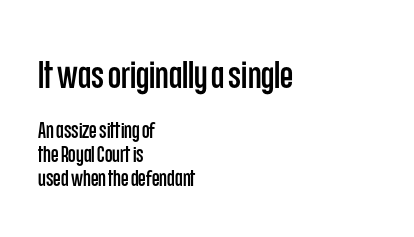
{"serif": "no", "italic": "no", "width": "condensed", "stroke_contrast": "low", "x_height": "large", "monospaced": "no", "underline": "no", "align": "left", "line_spacing": "tight", "line_spacing_ratio": 1.08, "letter_spacing": "normal", "letter_spacing_em": 0.0, "larger_block": "first", "size_ratio": 1.73, "glyph_px": 38}
